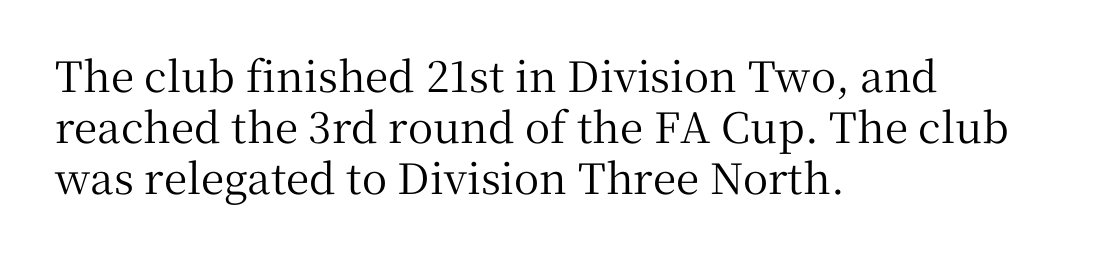
Q: Is the text italic (slanted)? A: No, it is upright.
Q: Is the typeface a serif or a sans-serif typeface? A: Serif.
Q: Is the text underlined? A: No.
Q: How is the paragraph aligned? A: Left-aligned.
Q: Is the spacing between letters normal or unusually wide? A: Normal.
Q: Width (condensed, normal, or wide)? A: Normal.
Q: Stroke contrast? A: Medium.
Q: x-height? A: Medium.
Q: Monospaced? A: No.
